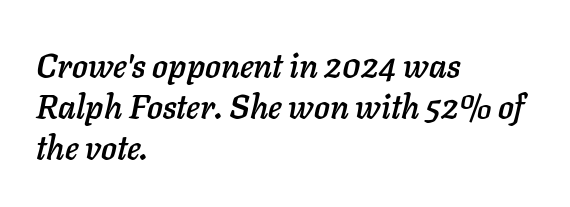
Q: Is the text italic (slanted)? A: Yes, it leans right by about 11 degrees.
Q: Is the text underlined? A: No.
Q: How is the paragraph aligned? A: Left-aligned.
Q: Is the spacing between letters normal or unusually wide? A: Normal.
Q: Is the spacing between lines tight, normal or loose? A: Normal.
Q: Width (condensed, normal, or wide)? A: Normal.
Q: Stroke contrast? A: Low.
Q: x-height? A: Medium.
Q: Monospaced? A: No.
